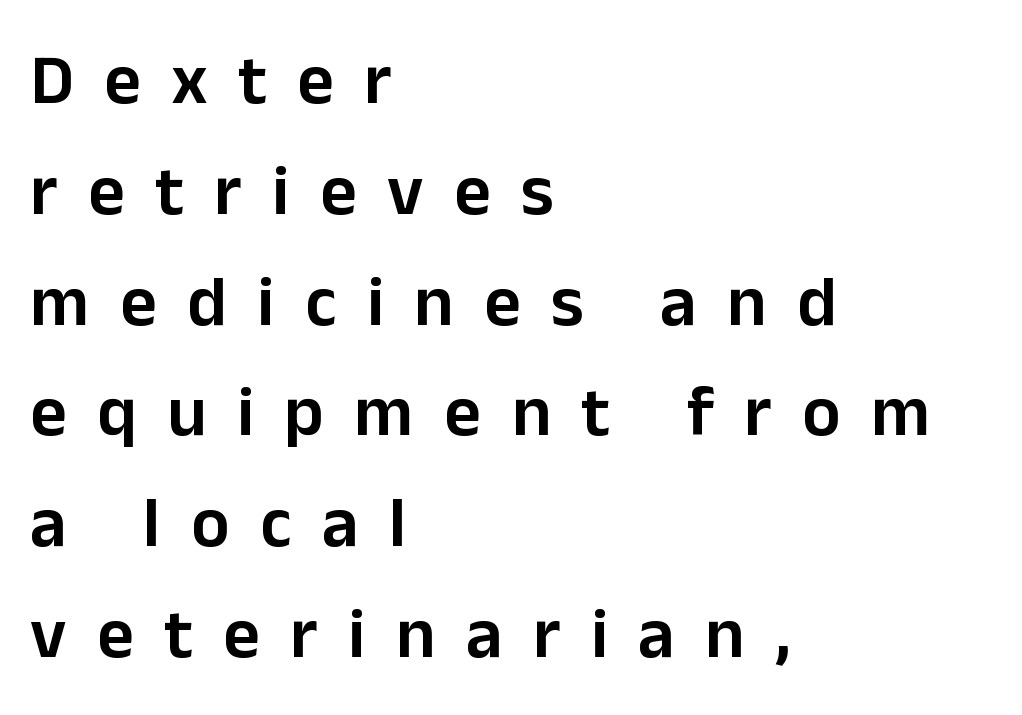
The image shows 71 px semibold sans-serif type, upright; set left-aligned, normal line spacing (1.56x), unusually wide letter spacing (+0.43 em), not underlined; low stroke contrast and a medium x-height.
